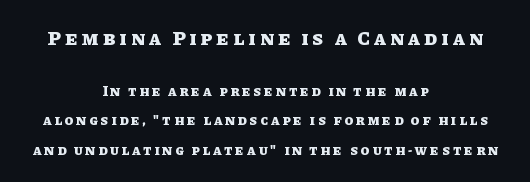
The image shows 20 px bold type, upright; set centered, loose line spacing (2.1x), unusually wide letter spacing (+0.21 em), not underlined; the first (top) block is 1.43x larger.
